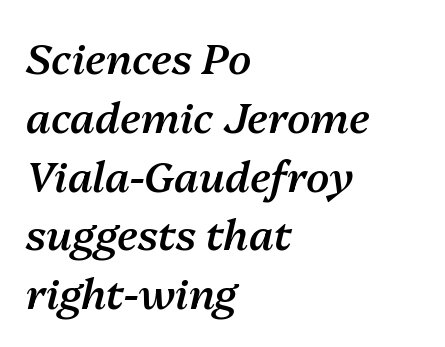
The image shows 42 px semibold type, italic (leaning right); set left-aligned, normal line spacing (1.4x), normal letter spacing, not underlined; medium stroke contrast and a medium x-height.
